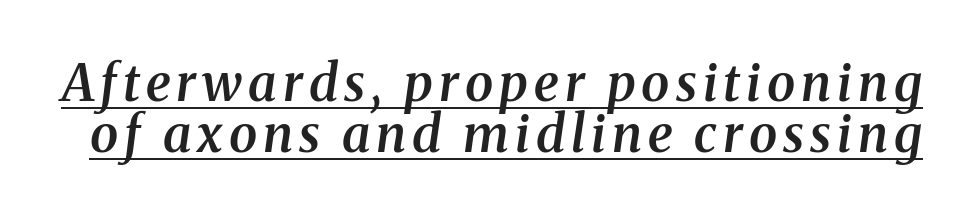
{"serif": "yes", "italic": "yes", "lean": "right", "slant_degrees": 8, "bold": "semi", "weight": "semibold", "width": "normal", "stroke_contrast": "medium", "x_height": "medium", "monospaced": "no", "underline": "yes", "line_spacing": "tight", "line_spacing_ratio": 1.0, "glyph_px": 51}
